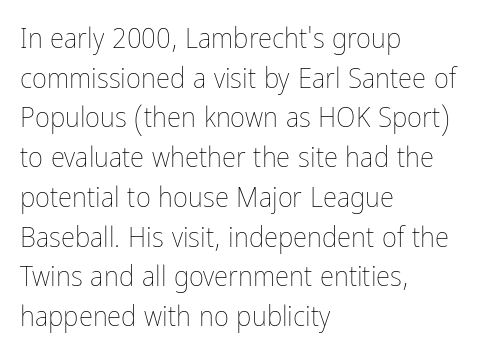
{"italic": "no", "bold": "no", "weight": "thin", "width": "condensed", "stroke_contrast": "low", "x_height": "medium", "monospaced": "no", "underline": "no", "align": "left", "line_spacing": "normal", "line_spacing_ratio": 1.37, "letter_spacing": "normal", "letter_spacing_em": 0.0, "glyph_px": 29}
